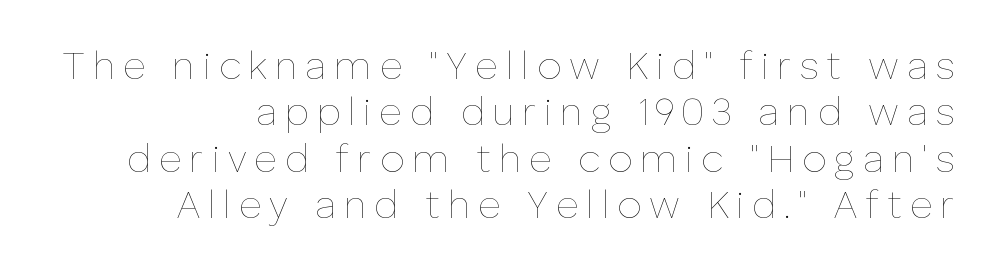
The image shows 39 px thin type, upright; set line spacing 1.19x, unusually wide letter spacing (+0.2 em), not underlined; low stroke contrast and a medium x-height.
